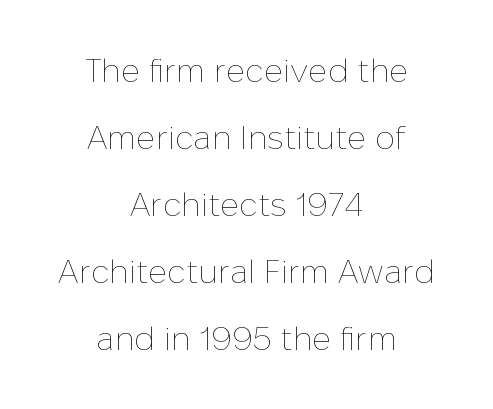
{"italic": "no", "bold": "no", "weight": "thin", "width": "normal", "stroke_contrast": "low", "x_height": "medium", "monospaced": "no", "underline": "no", "align": "center", "line_spacing": "loose", "line_spacing_ratio": 2.03, "letter_spacing": "normal", "letter_spacing_em": 0.0, "glyph_px": 33}
